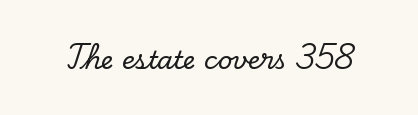
Characters follow at the spacing the type designer built in. The words here are not underlined.
